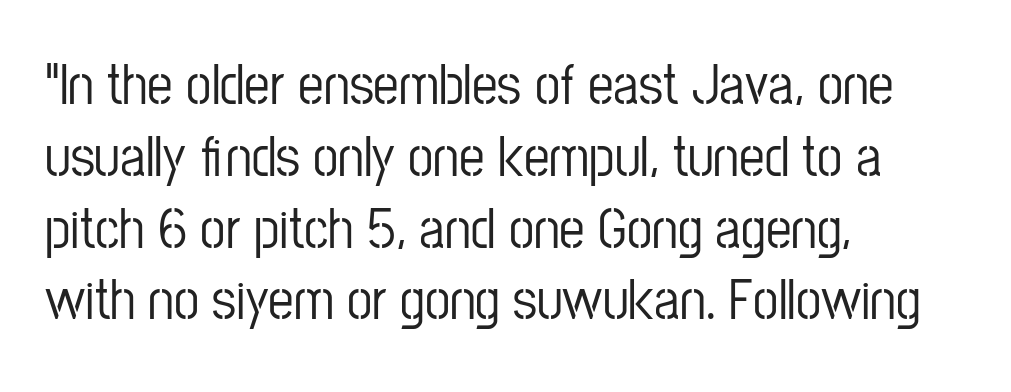
The image shows 57 px condensed sans-serif type, upright; set left-aligned, normal line spacing (1.26x), normal letter spacing, not underlined; low stroke contrast and a medium x-height.
